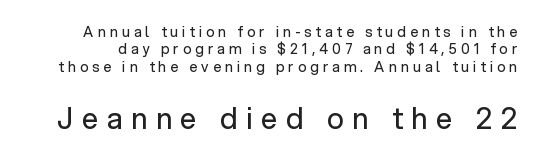
The image shows 29 px regular-weight sans-serif type, upright; set normal line spacing (1.25x), unusually wide letter spacing (+0.3 em), not underlined; the second (bottom) block is 2.07x larger; low stroke contrast and a medium x-height.
